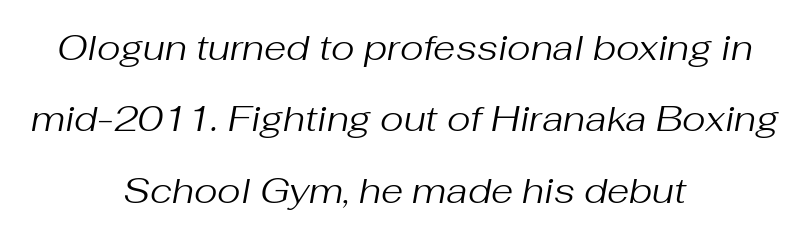
{"italic": "yes", "lean": "right", "slant_degrees": 10, "bold": "no", "weight": "regular", "width": "normal", "stroke_contrast": "medium", "x_height": "medium", "monospaced": "no", "underline": "no", "align": "center", "line_spacing": "loose", "line_spacing_ratio": 1.98, "letter_spacing": "normal", "letter_spacing_em": 0.0, "glyph_px": 36}
